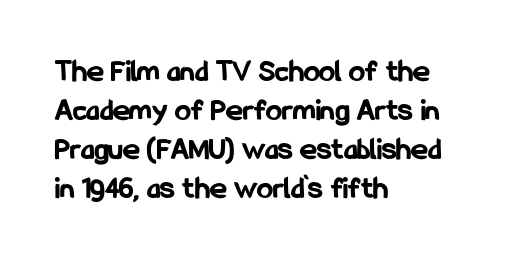
Q: Is the text bold? A: Yes.
Q: Is the text italic (slanted)? A: No, it is upright.
Q: Is the typeface a serif or a sans-serif typeface? A: Sans-serif.
Q: Is the text underlined? A: No.
Q: How is the paragraph aligned? A: Left-aligned.
Q: Is the spacing between letters normal or unusually wide? A: Normal.
Q: Width (condensed, normal, or wide)? A: Condensed.
Q: Stroke contrast? A: Low.
Q: x-height? A: Medium.
Q: Monospaced? A: No.
